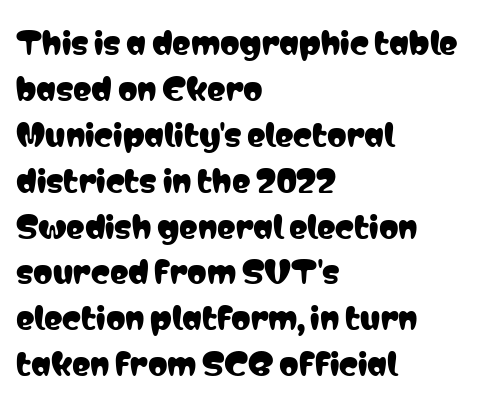
Do the characters align in a grid? No, the font is proportional. The letters carry no serifs — their stems end cleanly without finishing strokes. The leading is moderate, giving the passage an even texture. This rendering uses left alignment, leaving the right contour irregular. The words here are not underlined. In terms of posture, this sample is upright.
